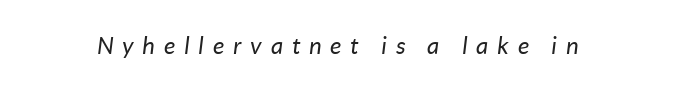
The image shows 24 px text type, italic (leaning right); set unusually wide letter spacing (+0.37 em), not underlined.
